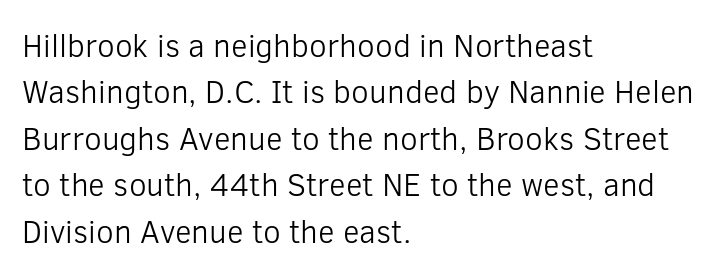
{"serif": "no", "italic": "no", "bold": "no", "weight": "light", "width": "normal", "stroke_contrast": "low", "x_height": "medium", "monospaced": "no", "underline": "no", "align": "left", "line_spacing": "normal", "line_spacing_ratio": 1.45, "letter_spacing": "normal", "letter_spacing_em": 0.0, "glyph_px": 32}
